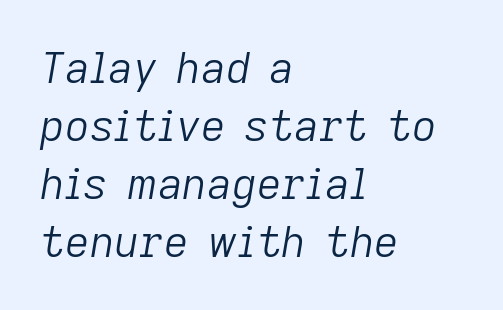
These lines are set flush left with a ragged right edge. Would a proofreader flag this as italicized? Yes. This block has exactly the height ordinary leading produces. Letter spacing: default. Anything drawn beneath the words? Only blank space.
